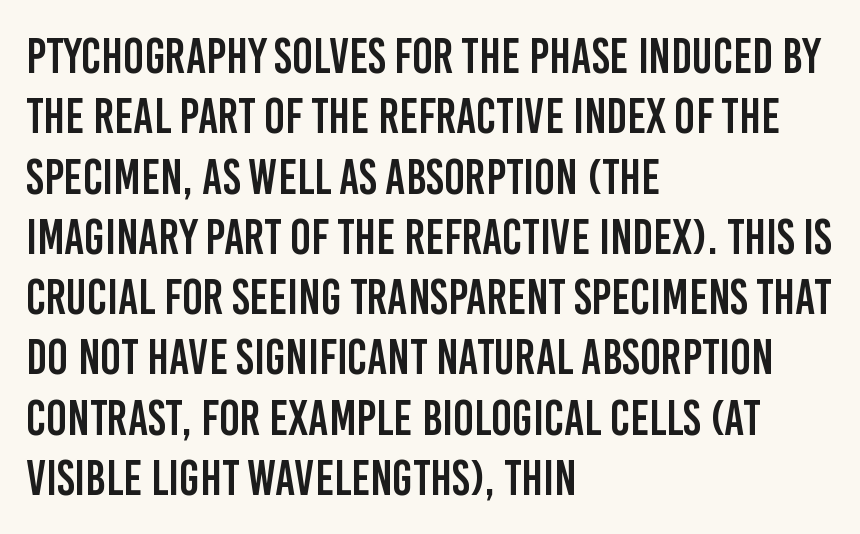
{"serif": "no", "italic": "no", "width": "condensed", "stroke_contrast": "low", "x_height": "large", "monospaced": "no", "underline": "no", "align": "left", "line_spacing_ratio": 1.23, "letter_spacing": "normal", "letter_spacing_em": 0.0, "glyph_px": 49}
